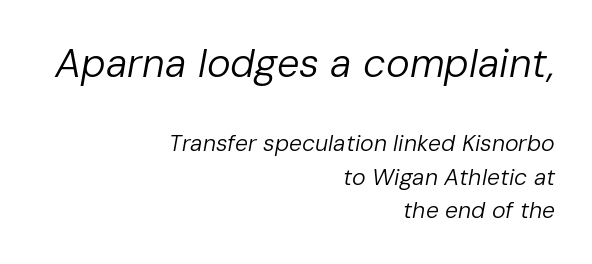
{"italic": "yes", "lean": "right", "slant_degrees": 10, "bold": "no", "weight": "regular", "width": "normal", "stroke_contrast": "low", "x_height": "medium", "monospaced": "no", "underline": "no", "align": "right", "line_spacing": "normal", "line_spacing_ratio": 1.47, "letter_spacing": "normal", "letter_spacing_em": 0.0, "larger_block": "first", "size_ratio": 1.74, "glyph_px": 40}
